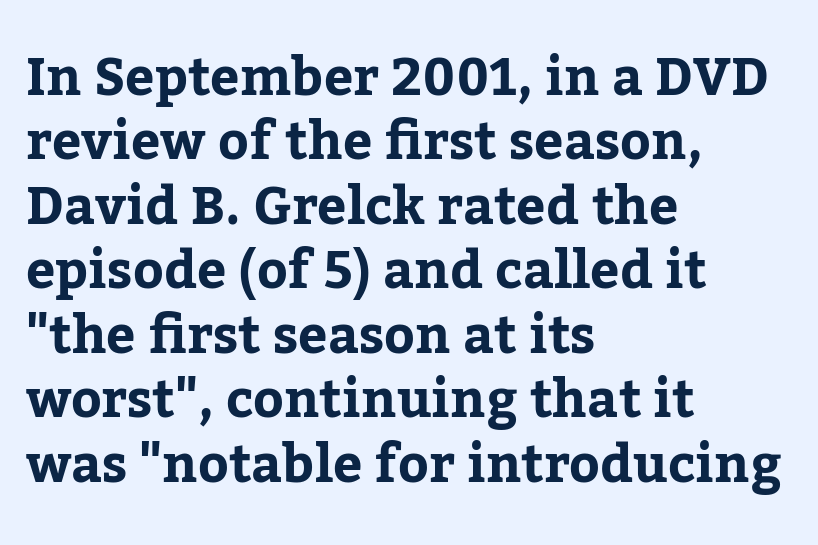
The image shows 52 px serif type, upright; set left-aligned, line spacing 1.24x, normal letter spacing, not underlined; low stroke contrast and a medium x-height.
